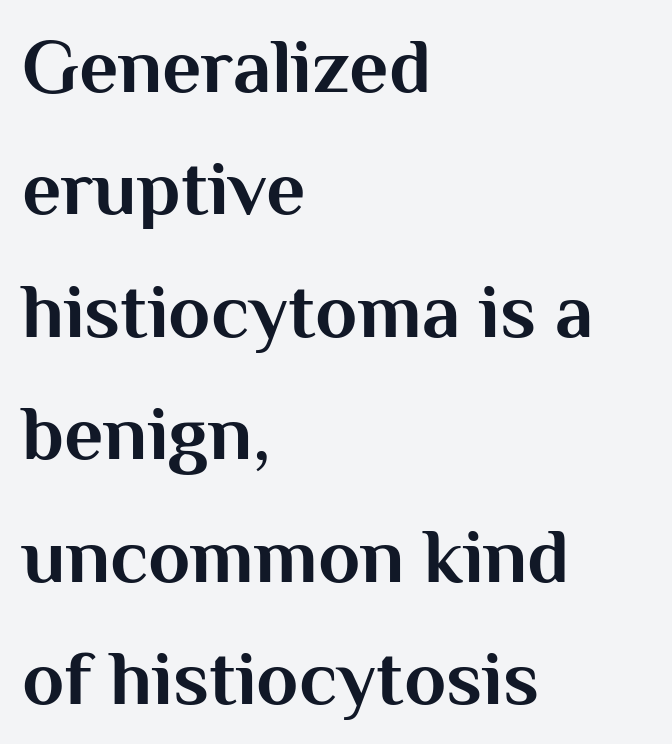
Q: Is the text bold? A: Yes.
Q: Is the text italic (slanted)? A: No, it is upright.
Q: Is the typeface a serif or a sans-serif typeface? A: Sans-serif.
Q: Is the text underlined? A: No.
Q: How is the paragraph aligned? A: Left-aligned.
Q: Is the spacing between letters normal or unusually wide? A: Normal.
Q: Is the spacing between lines tight, normal or loose? A: Normal.
Q: Width (condensed, normal, or wide)? A: Normal.
Q: Stroke contrast? A: Medium.
Q: x-height? A: Medium.
Q: Monospaced? A: No.
